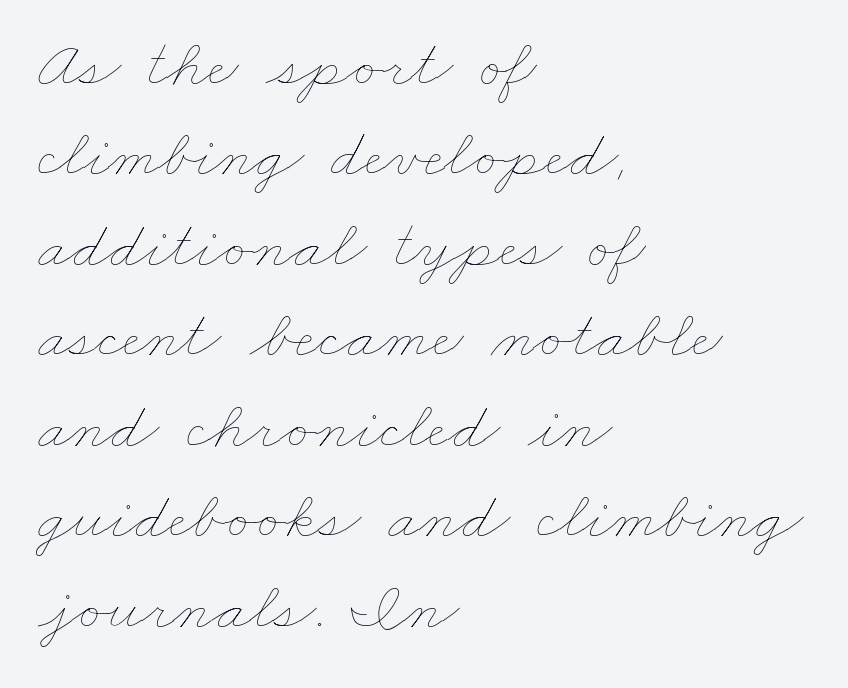
Q: Is the text bold? A: No.
Q: Is the text underlined? A: No.
Q: How is the paragraph aligned? A: Left-aligned.
Q: Is the spacing between letters normal or unusually wide? A: Normal.
Q: Is the spacing between lines tight, normal or loose? A: Normal.
Q: Width (condensed, normal, or wide)? A: Wide.
Q: Stroke contrast? A: Low.
Q: x-height? A: Small.
Q: Monospaced? A: No.
